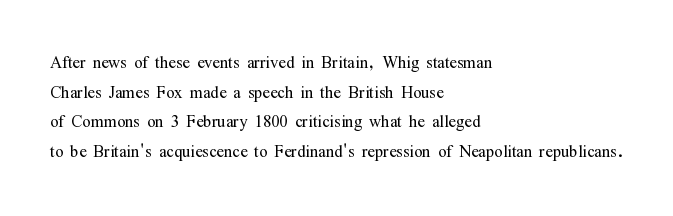
{"italic": "no", "bold": "no", "underline": "no", "align": "left", "line_spacing": "normal", "line_spacing_ratio": 1.35, "letter_spacing": "normal", "letter_spacing_em": 0.0, "glyph_px": 22}
